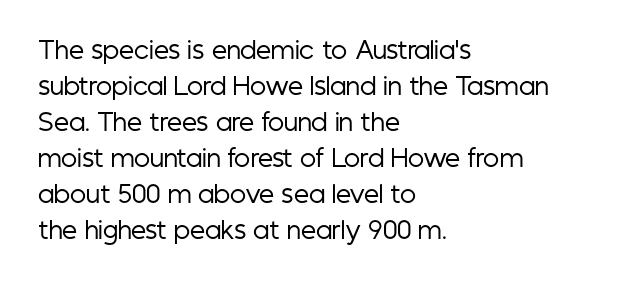
The image shows 24 px text type, upright; set left-aligned, normal line spacing (1.5x), normal letter spacing, not underlined.
